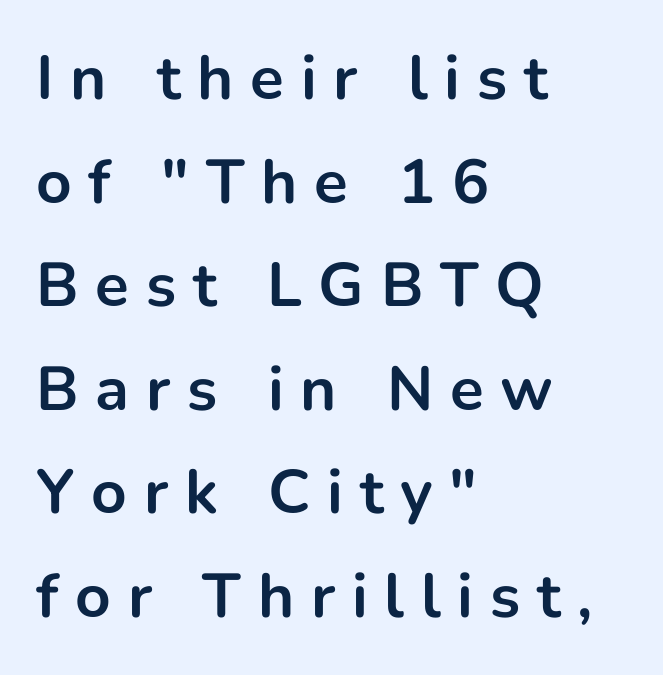
{"serif": "no", "italic": "no", "bold": "yes", "weight": "bold", "width": "normal", "stroke_contrast": "low", "x_height": "medium", "monospaced": "no", "underline": "no", "align": "left", "line_spacing": "normal", "line_spacing_ratio": 1.67, "letter_spacing": "wide", "letter_spacing_em": 0.27, "glyph_px": 62}
